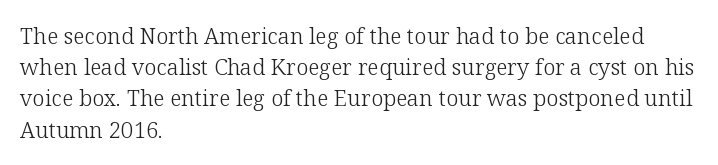
The image shows 22 px text type, upright; set left-aligned, normal line spacing (1.42x), normal letter spacing, not underlined.
